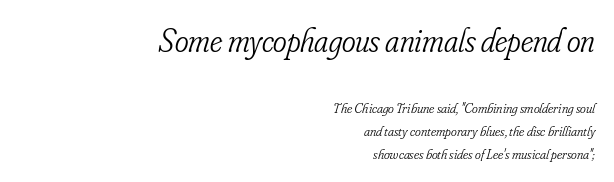
Successive baselines arrive at the customary interval. Quick note: underline off. This sample uses an oblique cut, with every glyph tilted off the vertical. Characters follow at the spacing the type designer built in. Stems here are at most as thick as an everyday book face. The passage shown begins with its larger block and ends with its smaller one.
